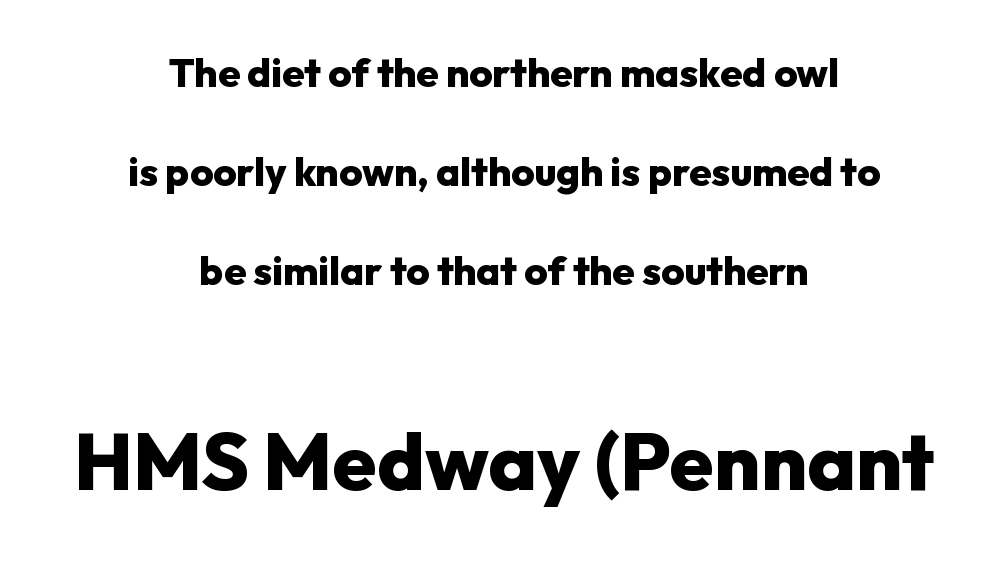
The image shows 80 px heavy sans-serif type, upright; set centered, loose line spacing (2.48x), normal letter spacing, not underlined; the second (bottom) block is 2.0x larger; low stroke contrast and a medium x-height.
